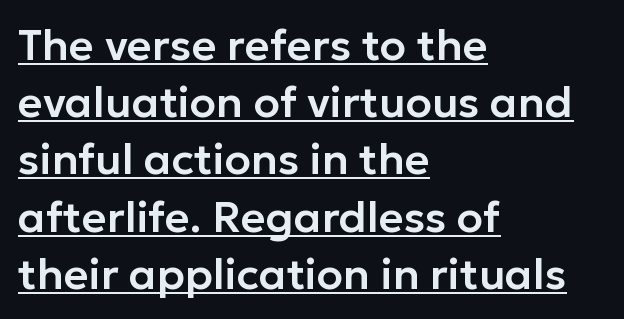
{"serif": "no", "italic": "no", "width": "normal", "stroke_contrast": "low", "x_height": "medium", "monospaced": "no", "underline": "yes", "align": "left", "line_spacing": "normal", "line_spacing_ratio": 1.33, "letter_spacing": "normal", "letter_spacing_em": 0.0, "glyph_px": 43}
